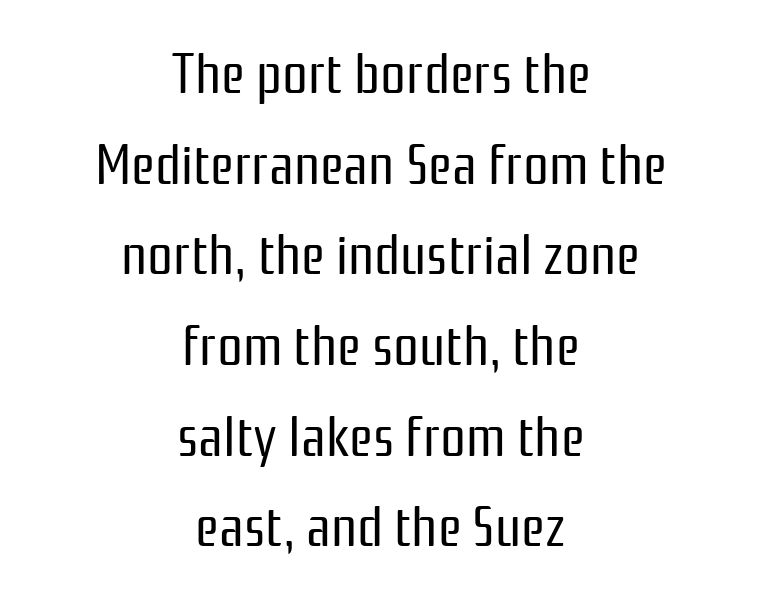
The image shows 57 px regular-weight, condensed sans-serif type, upright; set centered, normal line spacing (1.59x), normal letter spacing, not underlined; low stroke contrast and a medium x-height.
